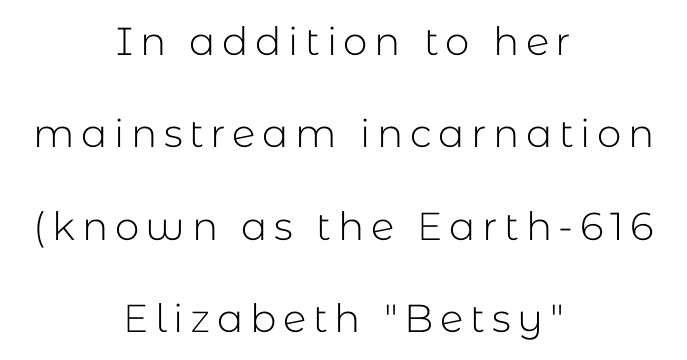
The letters advance in unequal steps, a hallmark of proportional type. The typesetting does not lean heavy: it is not bold. Centered paragraph, ragged on both sides. Leading: increased.
